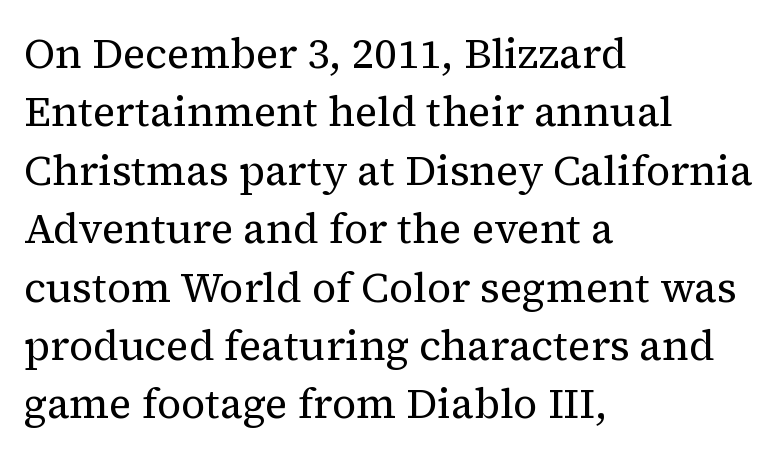
Q: Is the text bold? A: No.
Q: Is the text italic (slanted)? A: No, it is upright.
Q: Is the typeface a serif or a sans-serif typeface? A: Serif.
Q: Is the text underlined? A: No.
Q: How is the paragraph aligned? A: Left-aligned.
Q: Is the spacing between letters normal or unusually wide? A: Normal.
Q: Is the spacing between lines tight, normal or loose? A: Normal.
Q: Width (condensed, normal, or wide)? A: Normal.
Q: Stroke contrast? A: Medium.
Q: x-height? A: Medium.
Q: Monospaced? A: No.
